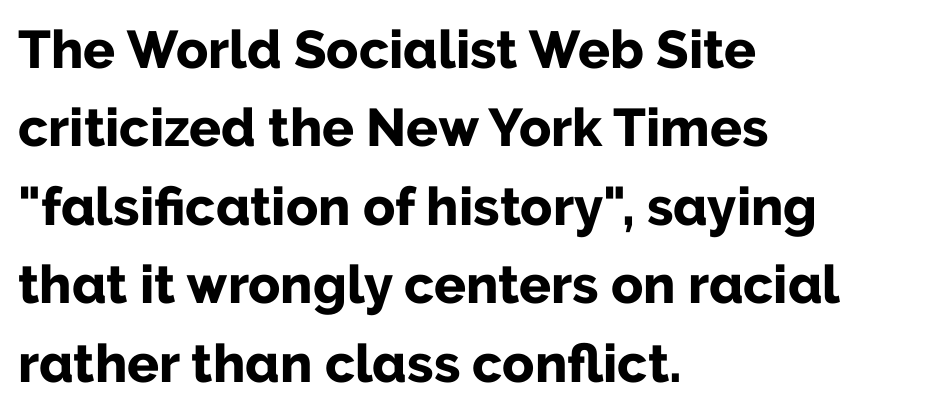
Note the varied advance widths — an 'i' is clearly narrower than an 'm'. The letters stand straight up with perfectly vertical stems. Short note: letters normally spaced. The rendering uses a moderate line-height, typical for paragraphs.
